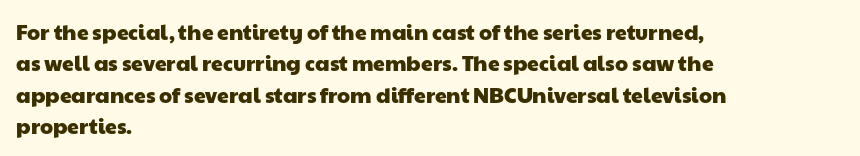
These lines keep a tight, regular rhythm from letter to letter. The rendering anchors every line to the left-hand side. Leading: standard. Clear beneath every line of the passage.
